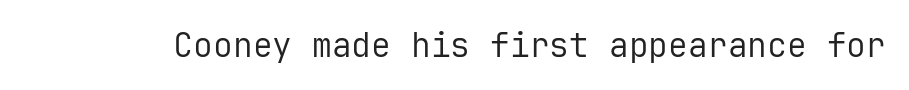
When letters stand straight like this, we call the style roman or upright. Examine the stroke ends and you'll find no serifs. No extra tracking has been applied to these lines. Ink coverage per letter is moderate at most. Think of a typewriter: that constant character pitch is what you see here.
